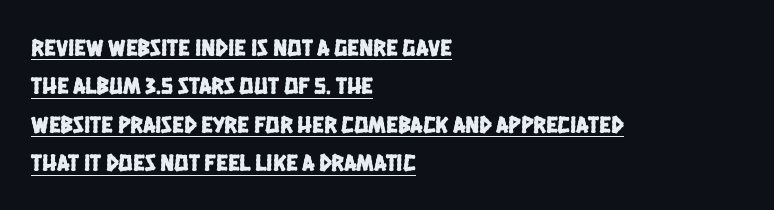
{"underline": "yes", "align": "left", "line_spacing": "normal", "line_spacing_ratio": 1.6, "letter_spacing": "normal", "letter_spacing_em": 0.0, "glyph_px": 24}
